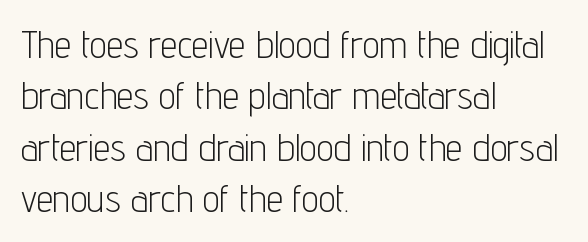
The image shows 38 px light, condensed sans-serif type, upright; set left-aligned, normal line spacing (1.35x), normal letter spacing, not underlined; low stroke contrast and a medium x-height.
